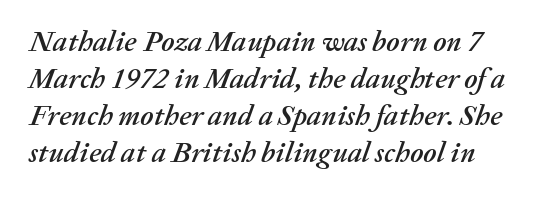
Q: Is the text italic (slanted)? A: Yes, it leans right by about 20 degrees.
Q: Is the text underlined? A: No.
Q: Is the spacing between letters normal or unusually wide? A: Normal.
Q: Is the spacing between lines tight, normal or loose? A: Normal.
Q: Width (condensed, normal, or wide)? A: Normal.
Q: Stroke contrast? A: Medium.
Q: x-height? A: Medium.
Q: Monospaced? A: No.
